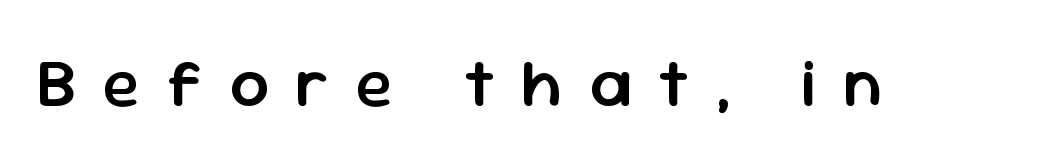
Q: Is the text bold? A: Semi-bold.
Q: Is the text italic (slanted)? A: No, it is upright.
Q: Is the typeface a serif or a sans-serif typeface? A: Sans-serif.
Q: Is the text underlined? A: No.
Q: Is the spacing between letters normal or unusually wide? A: Unusually wide.
Q: Width (condensed, normal, or wide)? A: Normal.
Q: Stroke contrast? A: Low.
Q: x-height? A: Medium.
Q: Monospaced? A: No.
